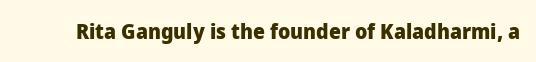
The letterforms sit shoulder to shoulder at normal distance. These lines were composed using upright roman letters. Check the space under the baseline: it is left empty. The sample has been set heavy, in full bold.
